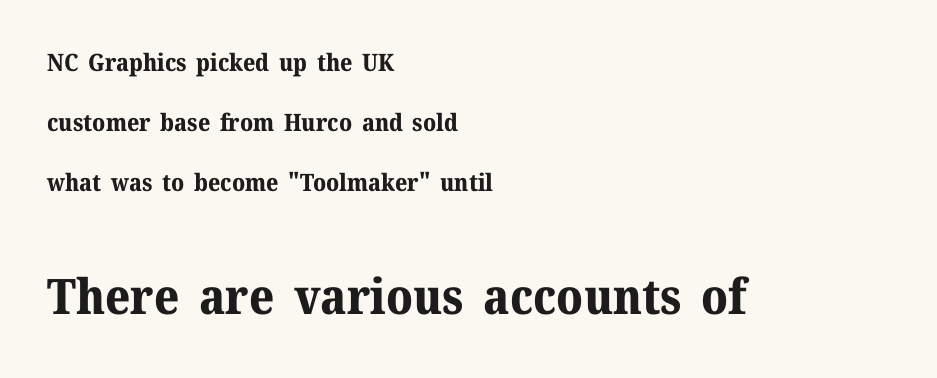
Examine the stroke ends and you'll spot serifs. Note the varied advance widths — an 'i' is clearly narrower than an 'm'. Type size steps up from the first block to the second. Posture: vertical. Does the copy run flush right? No — it runs flush left.
